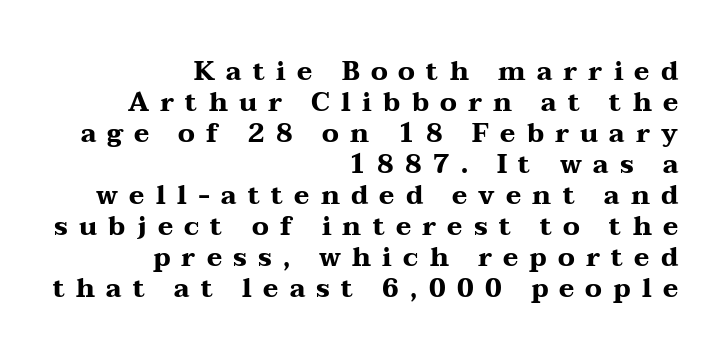
Q: Is the text bold? A: Yes.
Q: Is the text italic (slanted)? A: No, it is upright.
Q: Is the text underlined? A: No.
Q: How is the paragraph aligned? A: Right-aligned.
Q: Is the spacing between letters normal or unusually wide? A: Unusually wide.
